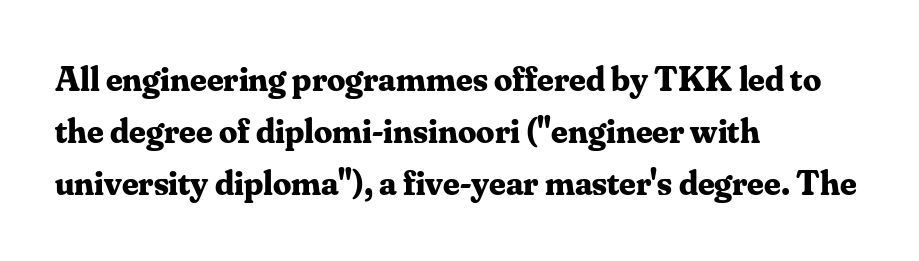
Q: Is the text bold? A: Yes.
Q: Is the text italic (slanted)? A: No, it is upright.
Q: Is the typeface a serif or a sans-serif typeface? A: Serif.
Q: Is the text underlined? A: No.
Q: How is the paragraph aligned? A: Left-aligned.
Q: Is the spacing between letters normal or unusually wide? A: Normal.
Q: Is the spacing between lines tight, normal or loose? A: Normal.
Q: Width (condensed, normal, or wide)? A: Normal.
Q: Stroke contrast? A: Medium.
Q: x-height? A: Small.
Q: Monospaced? A: No.
